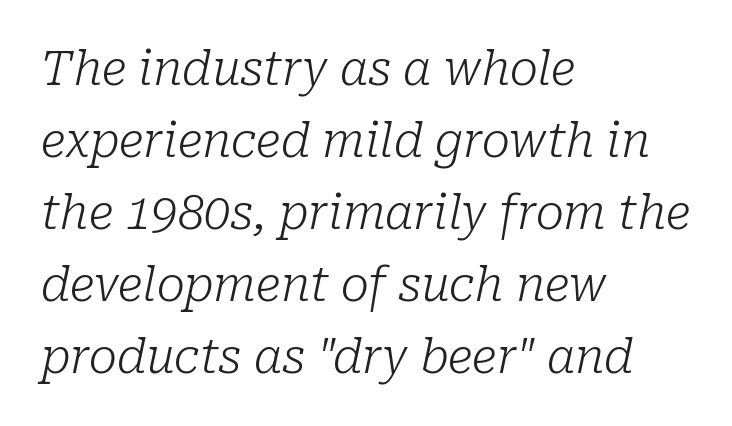
Q: Is the text bold? A: No.
Q: Is the text italic (slanted)? A: Yes, it leans right by about 10 degrees.
Q: Is the typeface a serif or a sans-serif typeface? A: Serif.
Q: Is the text underlined? A: No.
Q: How is the paragraph aligned? A: Left-aligned.
Q: Is the spacing between letters normal or unusually wide? A: Normal.
Q: Is the spacing between lines tight, normal or loose? A: Normal.
Q: Width (condensed, normal, or wide)? A: Normal.
Q: Stroke contrast? A: Low.
Q: x-height? A: Medium.
Q: Monospaced? A: No.
